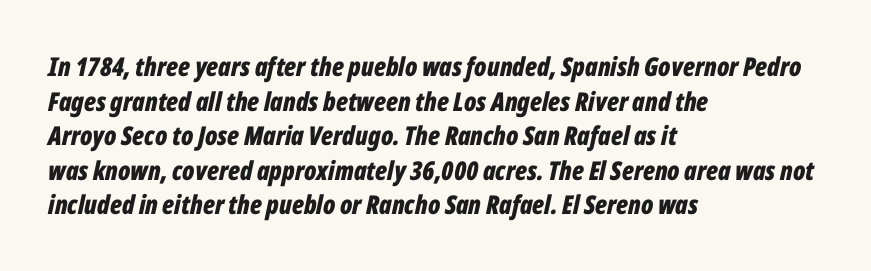
{"italic": "yes", "lean": "right", "slant_degrees": 12, "bold": "yes", "underline": "no", "align": "left", "line_spacing": "normal", "line_spacing_ratio": 1.33, "letter_spacing": "normal", "letter_spacing_em": 0.0, "glyph_px": 26}
